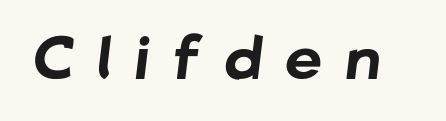
{"serif": "no", "bold": "yes", "weight": "bold", "width": "normal", "stroke_contrast": "low", "x_height": "medium", "monospaced": "no", "underline": "no", "letter_spacing": "wide", "letter_spacing_em": 0.4, "glyph_px": 58}
